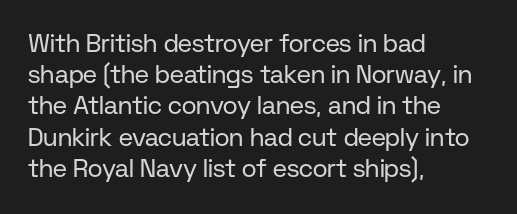
Spacing between characters is what you'd get straight out of the box. Ordinary non-slanted type is in use. The compositor pushed each line to the left boundary. Rows of type keep a routine distance in the vertical direction.
